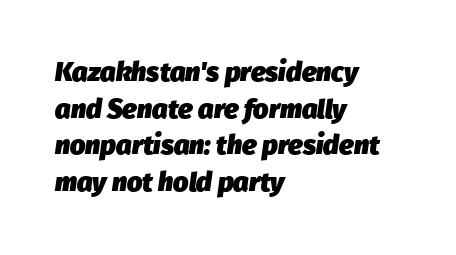
An italicized treatment has been applied to the whole sample. Vertical spacing — default. Reading down the block, your eye returns to a fixed left position each line. The gaps between neighbouring characters are ordinary and unremarkable.
